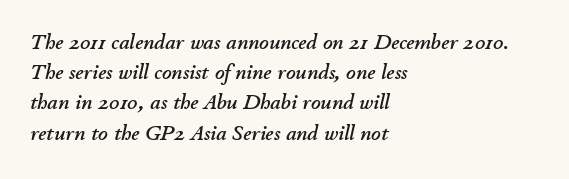
{"italic": "yes", "lean": "right", "slant_degrees": 11, "underline": "no", "align": "left", "line_spacing": "normal", "line_spacing_ratio": 1.44, "letter_spacing": "normal", "letter_spacing_em": 0.0, "glyph_px": 21}
